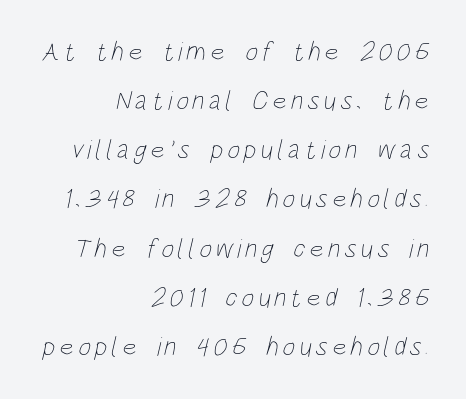
Anything drawn beneath the words? Only blank space. The font is comparable to plain body text, perhaps lighter. Right-aligned paragraph, ragged on the left.
